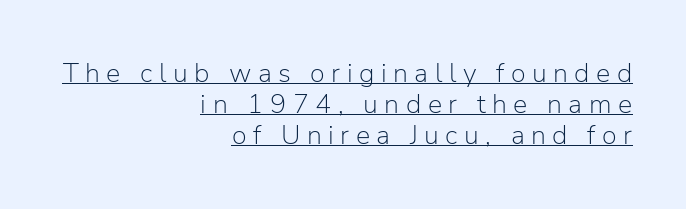
The image shows 27 px text type, upright; set right-aligned, tight line spacing (1.15x), unusually wide letter spacing (+0.24 em), underlined.
